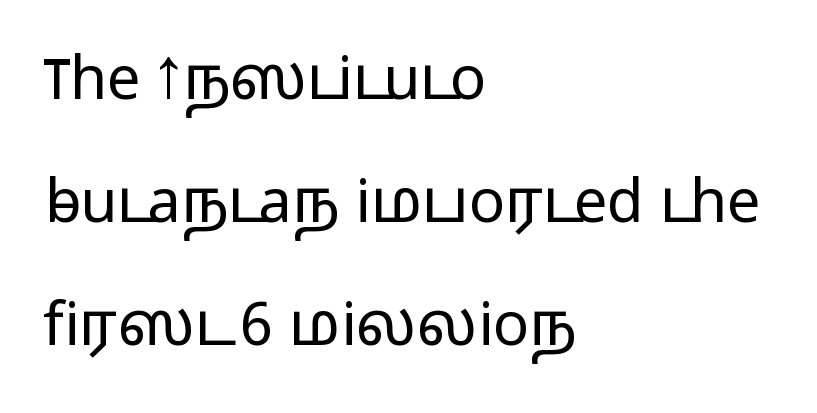
Alignment: flush left. Varying glyph widths throughout — classic text-font behaviour. Stroke thickness stays within the range of a standard reading face or lighter. Only glyphs here, with clear space below each row. Interline gaps are noticeably wide in this sample.
